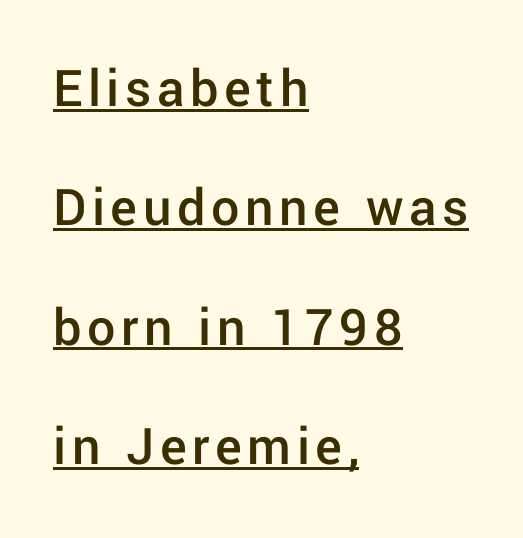
Q: Is the text bold? A: Semi-bold.
Q: Is the text italic (slanted)? A: No, it is upright.
Q: Is the typeface a serif or a sans-serif typeface? A: Sans-serif.
Q: Is the text underlined? A: Yes.
Q: How is the paragraph aligned? A: Left-aligned.
Q: Is the spacing between lines tight, normal or loose? A: Loose.
Q: Width (condensed, normal, or wide)? A: Normal.
Q: Stroke contrast? A: Low.
Q: x-height? A: Medium.
Q: Monospaced? A: No.
